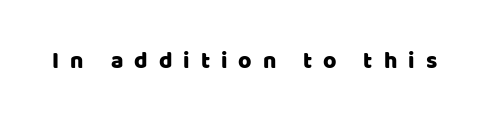
Q: Is the text italic (slanted)? A: No, it is upright.
Q: Is the text underlined? A: No.
Q: Is the spacing between letters normal or unusually wide? A: Unusually wide.
